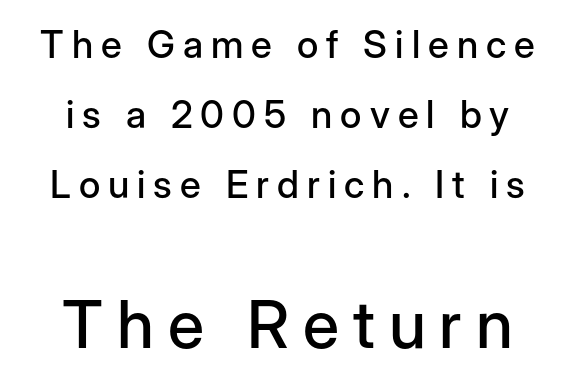
Q: Is the text italic (slanted)? A: No, it is upright.
Q: Is the typeface a serif or a sans-serif typeface? A: Sans-serif.
Q: Is the text underlined? A: No.
Q: How is the paragraph aligned? A: Centered.
Q: Is the spacing between letters normal or unusually wide? A: Unusually wide.
Q: Which block of text is set in a larger size, the first (top) or the second (bottom)? A: The second (bottom) one.
Q: Width (condensed, normal, or wide)? A: Normal.
Q: Stroke contrast? A: Low.
Q: x-height? A: Medium.
Q: Monospaced? A: No.
